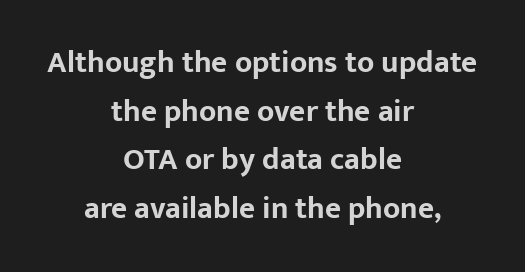
The image shows 31 px bold sans-serif type, upright; set centered, normal line spacing (1.57x), normal letter spacing, not underlined; low stroke contrast and a medium x-height.
